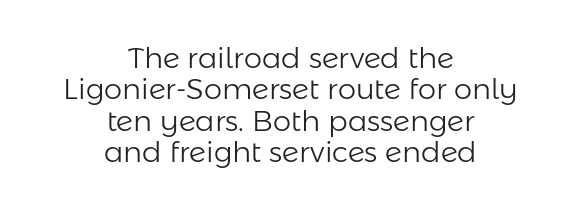
Q: Is the text bold? A: No.
Q: Is the text italic (slanted)? A: No, it is upright.
Q: Is the typeface a serif or a sans-serif typeface? A: Sans-serif.
Q: Is the text underlined? A: No.
Q: How is the paragraph aligned? A: Centered.
Q: Is the spacing between letters normal or unusually wide? A: Normal.
Q: Is the spacing between lines tight, normal or loose? A: Tight.
Q: Width (condensed, normal, or wide)? A: Normal.
Q: Stroke contrast? A: Low.
Q: x-height? A: Medium.
Q: Monospaced? A: No.
